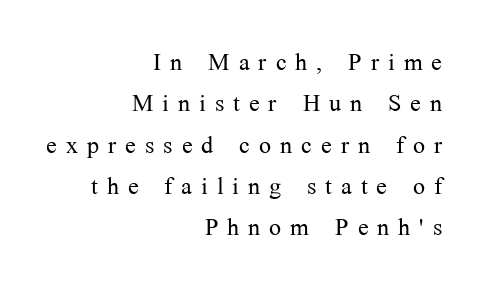
Caption: face not bold, strokes unweighted. Whoever set this chose a conventional vertical rhythm. The letters stand straight up with perfectly vertical stems. A bare baseline throughout the passage.
